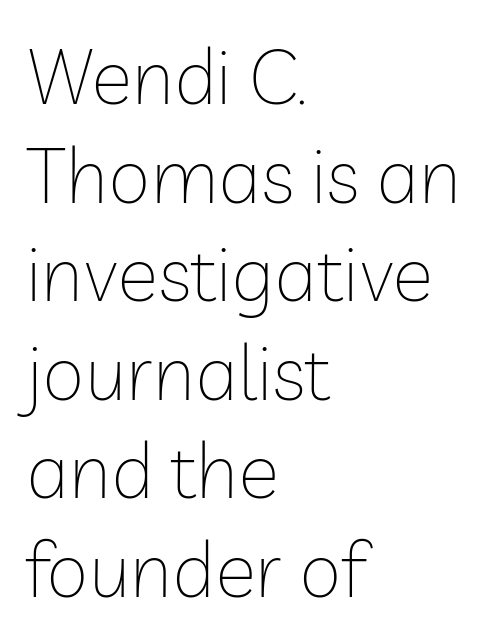
The image shows 77 px thin sans-serif type, upright; set left-aligned, normal line spacing (1.28x), normal letter spacing, not underlined; low stroke contrast and a medium x-height.
